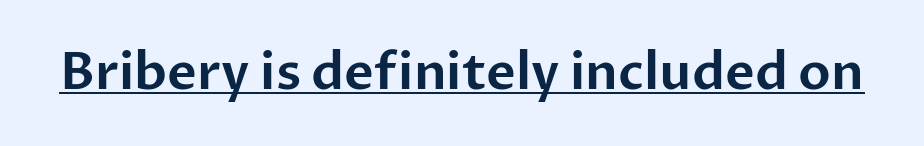
These lines are composed in type without serifs. Ordinary non-slanted type is in use. This sample has the flowing, uneven cadence of proportional lettering. Words appear dense and cohesive because spacing is normal. Students, observe the line beneath the letters — that is underlining.
